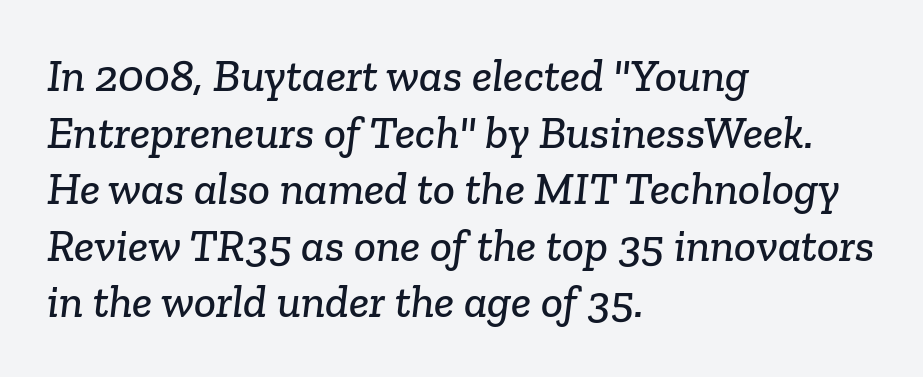
The string is rendered with underlining switched off. Does the copy run flush right? No — it runs flush left. This sample has the flowing, uneven cadence of proportional lettering. Note: serifs present on the glyphs.
